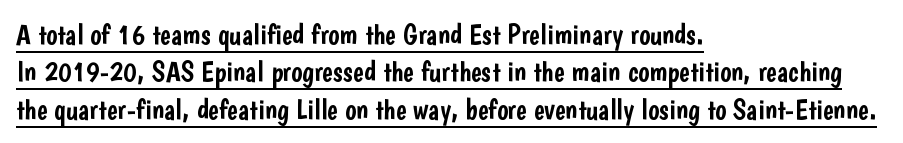
Style check: upright. The glyphs in this specimen are sans serif. Emphasis is given by a line drawn under the lettering. Leading: standard. Leftover space on each line is placed entirely after the last word.
